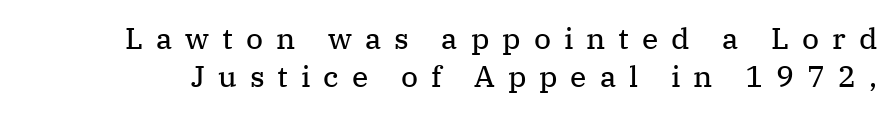
Q: Is the text bold? A: No.
Q: Is the text italic (slanted)? A: No, it is upright.
Q: Is the typeface a serif or a sans-serif typeface? A: Serif.
Q: Is the text underlined? A: No.
Q: Is the spacing between letters normal or unusually wide? A: Unusually wide.
Q: Is the spacing between lines tight, normal or loose? A: Normal.
Q: Width (condensed, normal, or wide)? A: Normal.
Q: Stroke contrast? A: Medium.
Q: x-height? A: Medium.
Q: Monospaced? A: No.
